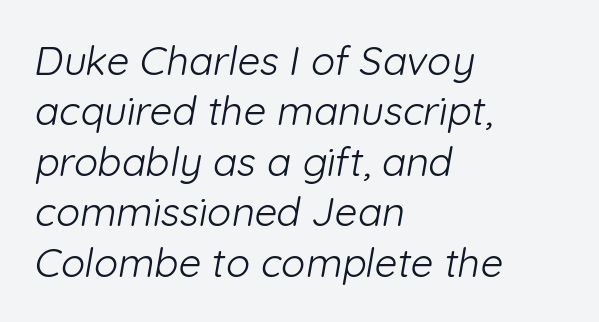
{"serif": "no", "bold": "no", "weight": "light", "width": "normal", "stroke_contrast": "low", "x_height": "medium", "monospaced": "no", "underline": "no", "align": "left", "line_spacing": "normal", "line_spacing_ratio": 1.26, "letter_spacing": "normal", "letter_spacing_em": 0.0, "glyph_px": 40}
